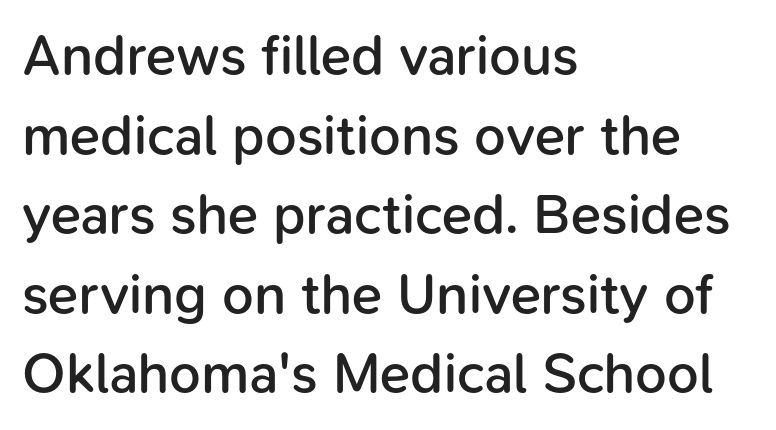
Q: Is the text bold? A: Semi-bold.
Q: Is the text italic (slanted)? A: No, it is upright.
Q: Is the typeface a serif or a sans-serif typeface? A: Sans-serif.
Q: Is the text underlined? A: No.
Q: How is the paragraph aligned? A: Left-aligned.
Q: Is the spacing between letters normal or unusually wide? A: Normal.
Q: Is the spacing between lines tight, normal or loose? A: Normal.
Q: Width (condensed, normal, or wide)? A: Normal.
Q: Stroke contrast? A: Low.
Q: x-height? A: Medium.
Q: Monospaced? A: No.
